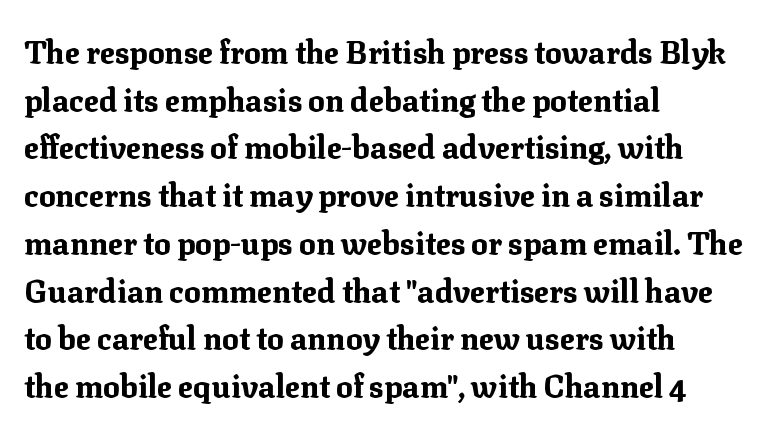
The image shows 31 px bold serif type, upright; set left-aligned, normal line spacing (1.54x), normal letter spacing, not underlined; medium stroke contrast and a medium x-height.
